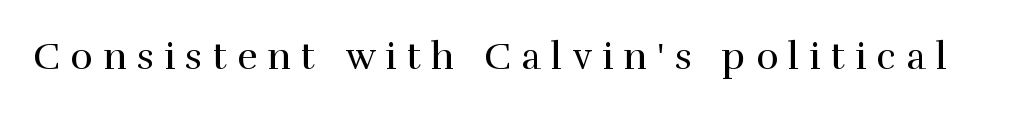
Has an underline been added? It has not. The passage shown is typed in a proportional face where columns would drift. Tall strokes in this sample are plumb rather than angled. Compared with typical body copy, the letter spacing here is much looser.
